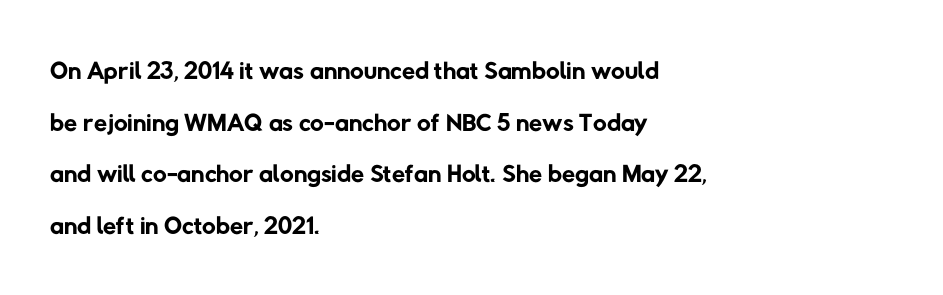
{"serif": "no", "bold": "no", "weight": "regular", "width": "normal", "stroke_contrast": "low", "x_height": "medium", "monospaced": "no", "underline": "no", "align": "left", "line_spacing": "normal", "line_spacing_ratio": 1.36, "letter_spacing": "normal", "letter_spacing_em": 0.0, "glyph_px": 38}
